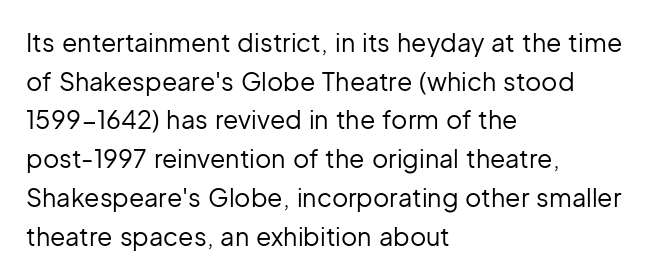
Q: Is the text bold? A: No.
Q: Is the text italic (slanted)? A: No, it is upright.
Q: Is the text underlined? A: No.
Q: How is the paragraph aligned? A: Left-aligned.
Q: Is the spacing between letters normal or unusually wide? A: Normal.
Q: Is the spacing between lines tight, normal or loose? A: Normal.
